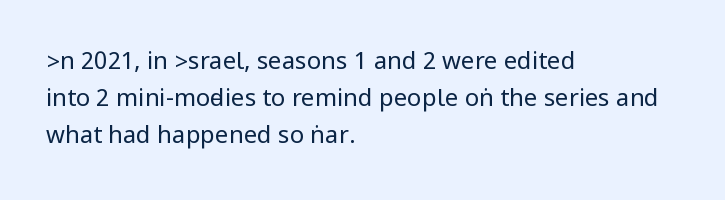
Q: Is the text bold? A: No.
Q: Is the text italic (slanted)? A: No, it is upright.
Q: Is the text underlined? A: No.
Q: How is the paragraph aligned? A: Left-aligned.
Q: Is the spacing between letters normal or unusually wide? A: Normal.
Q: Is the spacing between lines tight, normal or loose? A: Normal.
